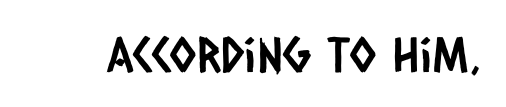
The image shows 48 px condensed sans-serif type; set normal letter spacing, not underlined; low stroke contrast and a large x-height.
